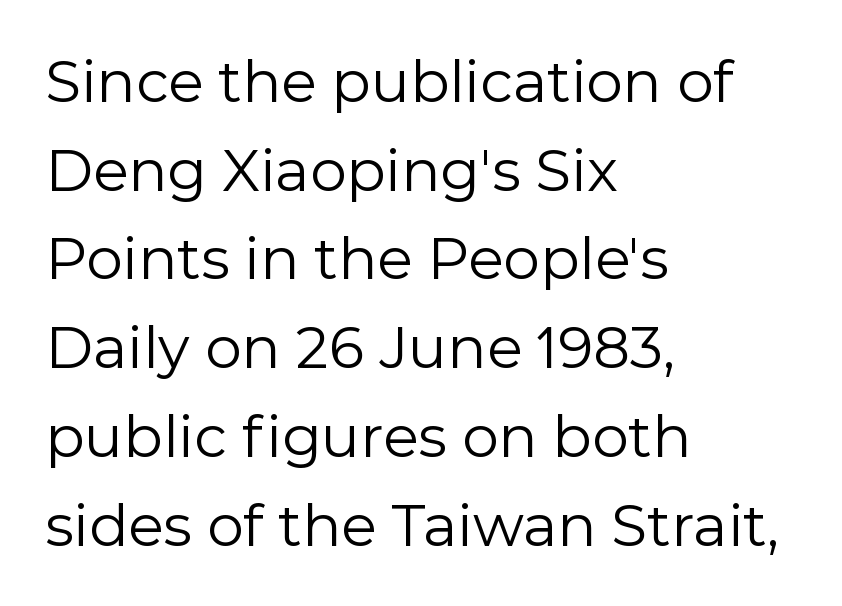
Rows of type keep a routine distance in the vertical direction. No extra tracking has been applied to these lines. Is this a fixed-width face? No — the glyphs have proportional, varying widths. Summary of weight: not heavy and not bold. In terms of posture, this sample is upright. Every row of glyphs begins at an identical x-position on the left.
